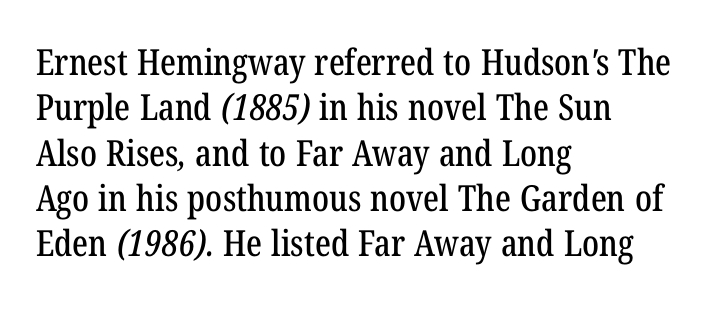
Q: Is the typeface a serif or a sans-serif typeface? A: Serif.
Q: Is the text underlined? A: No.
Q: How is the paragraph aligned? A: Left-aligned.
Q: Is the spacing between letters normal or unusually wide? A: Normal.
Q: Is the spacing between lines tight, normal or loose? A: Normal.
Q: Width (condensed, normal, or wide)? A: Condensed.
Q: Stroke contrast? A: Low.
Q: x-height? A: Medium.
Q: Monospaced? A: No.
